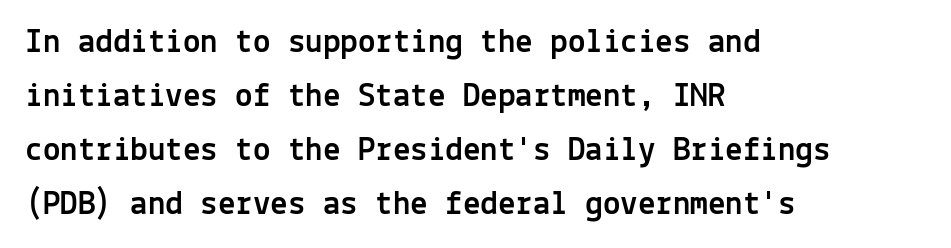
{"serif": "no", "italic": "no", "width": "normal", "x_height": "medium", "monospaced": "yes", "underline": "no", "align": "left", "line_spacing": "normal", "line_spacing_ratio": 1.54, "letter_spacing": "normal", "letter_spacing_em": 0.0, "glyph_px": 35}
